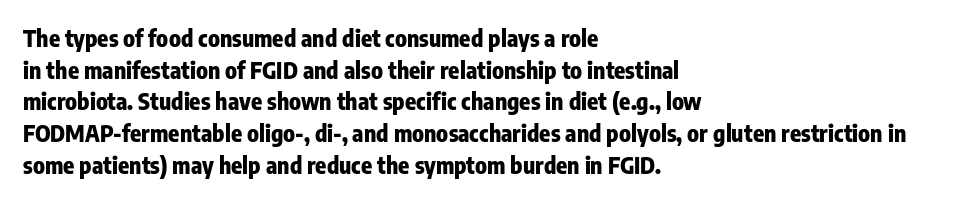
{"italic": "no", "bold": "yes", "underline": "no", "align": "left", "line_spacing": "normal", "line_spacing_ratio": 1.38, "letter_spacing": "normal", "letter_spacing_em": 0.0, "glyph_px": 23}
